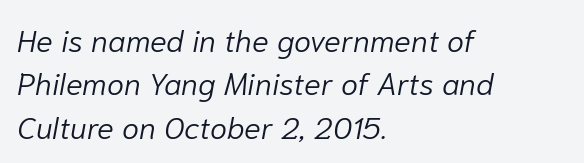
In terms of posture, this sample is oblique. Caption: face not bold, strokes unweighted. Each letter keeps its own natural width here, so spacing adapts to shape. The lines sit at an ordinary, default distance from one another. You could call the tracking neutral — neither tight nor loose.
